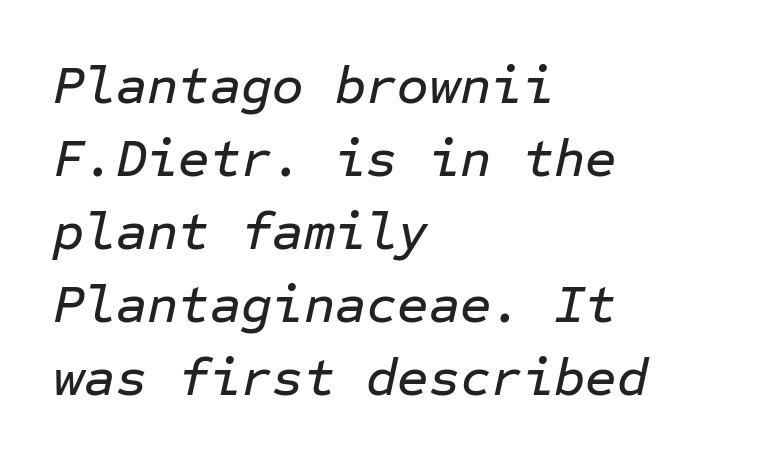
Q: Is the text italic (slanted)? A: Yes, it leans right by about 12 degrees.
Q: Is the text underlined? A: No.
Q: How is the paragraph aligned? A: Left-aligned.
Q: Is the spacing between letters normal or unusually wide? A: Normal.
Q: Is the spacing between lines tight, normal or loose? A: Normal.
Q: Width (condensed, normal, or wide)? A: Normal.
Q: Stroke contrast? A: Low.
Q: x-height? A: Medium.
Q: Monospaced? A: Yes.
